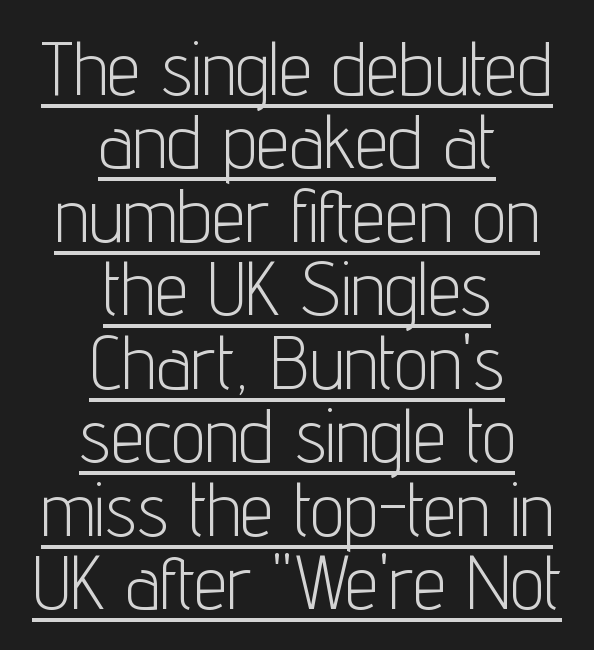
Q: Is the text bold? A: No.
Q: Is the text italic (slanted)? A: No, it is upright.
Q: Is the typeface a serif or a sans-serif typeface? A: Sans-serif.
Q: Is the text underlined? A: Yes.
Q: How is the paragraph aligned? A: Centered.
Q: Is the spacing between letters normal or unusually wide? A: Normal.
Q: Is the spacing between lines tight, normal or loose? A: Tight.
Q: Width (condensed, normal, or wide)? A: Condensed.
Q: Stroke contrast? A: Low.
Q: x-height? A: Medium.
Q: Monospaced? A: No.
